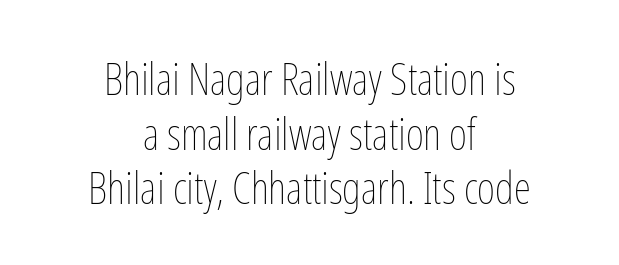
One-word summary of the alignment: center. In terms of letterspacing, this is plain default setting. Is this a fixed-width face? No — the glyphs have proportional, varying widths. The face looks like a standard text weight, possibly lighter. Vertical strokes here are truly vertical.
